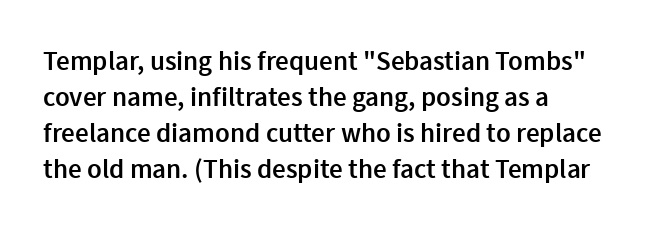
The image shows 27 px text type, upright; set left-aligned, normal line spacing (1.33x), normal letter spacing, not underlined.
